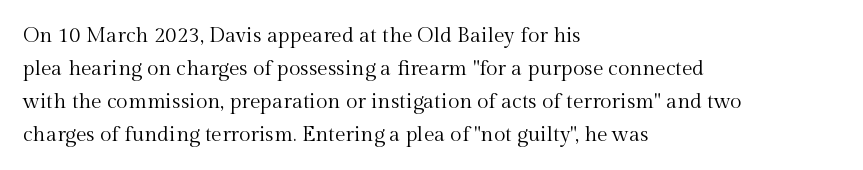
{"italic": "no", "bold": "no", "underline": "no", "align": "left", "line_spacing": "normal", "line_spacing_ratio": 1.57, "letter_spacing": "normal", "letter_spacing_em": 0.0, "glyph_px": 21}
